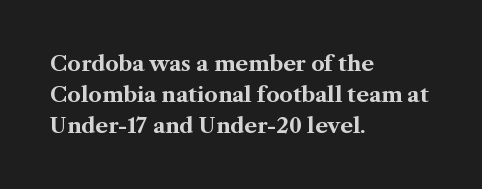
The image shows 21 px bold type, upright; set left-aligned, normal line spacing (1.47x), normal letter spacing, not underlined.
